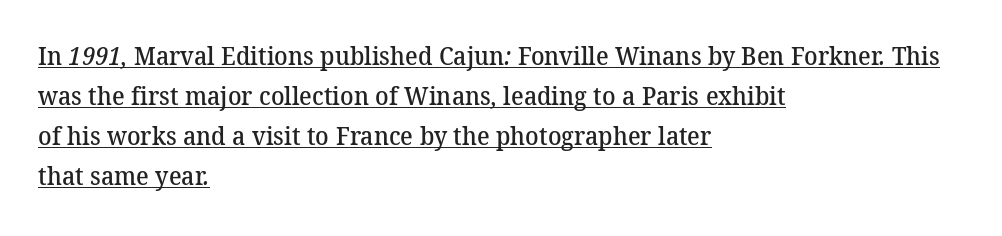
Honestly, the row spacing looks completely unremarkable. In designer terms, the underline attribute is active on this setting. Does the copy run flush right? No — it runs flush left. Weight check: semibold — heavier than regular, not quite bold.
